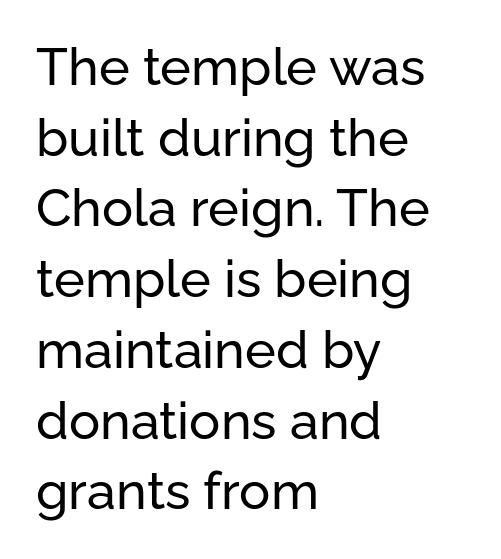
Summary of vertical rhythm: regular, with standard interline spacing. Nope, no serifs anywhere on these letters. Notice how the stems are strictly vertical — no italics here. Horizontal alignment here is leftward, the default for most running prose. Nobody drew a line under any word here.
